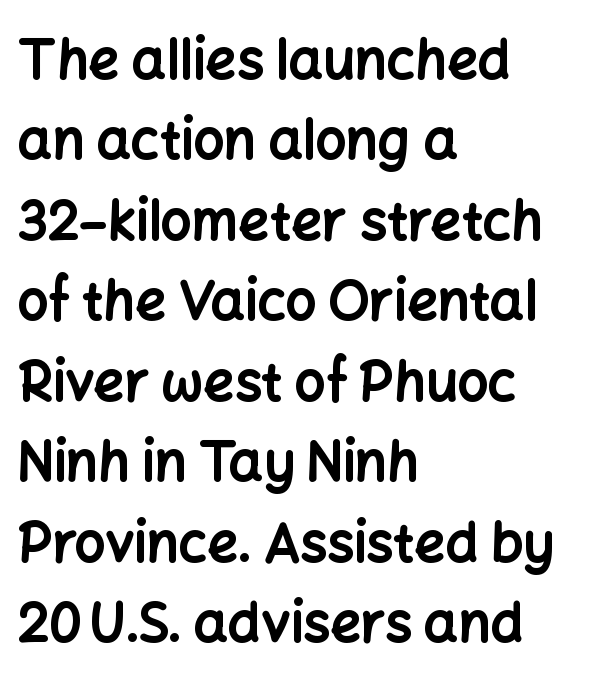
The image shows 54 px bold sans-serif type, upright; set left-aligned, normal line spacing (1.49x), normal letter spacing, not underlined; low stroke contrast and a medium x-height.
